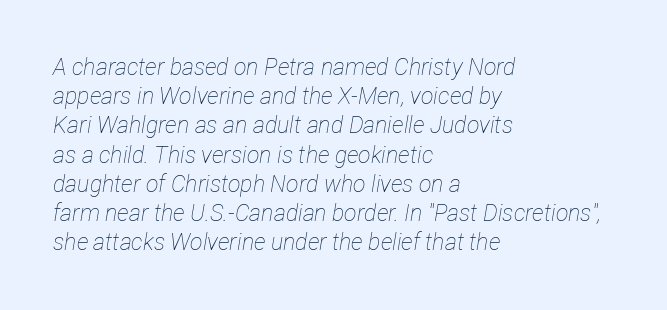
{"italic": "yes", "lean": "right", "slant_degrees": 12, "bold": "no", "underline": "no", "align": "left", "line_spacing": "normal", "line_spacing_ratio": 1.27, "letter_spacing": "normal", "letter_spacing_em": 0.0, "glyph_px": 23}
